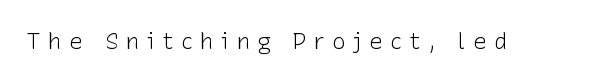
{"italic": "no", "bold": "no", "underline": "no", "letter_spacing": "wide", "letter_spacing_em": 0.32, "glyph_px": 23}
